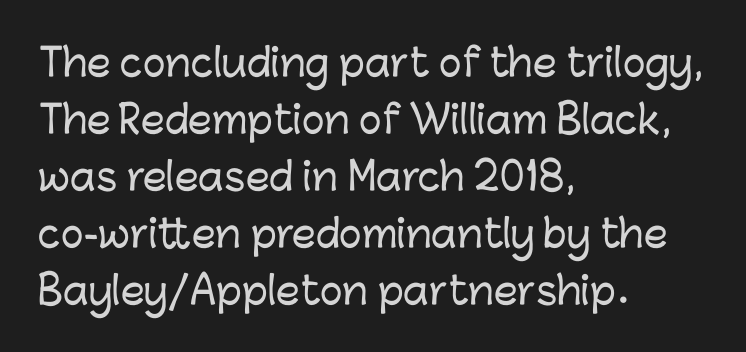
Q: Is the text italic (slanted)? A: No, it is upright.
Q: Is the typeface a serif or a sans-serif typeface? A: Sans-serif.
Q: Is the text underlined? A: No.
Q: How is the paragraph aligned? A: Left-aligned.
Q: Is the spacing between letters normal or unusually wide? A: Normal.
Q: Is the spacing between lines tight, normal or loose? A: Normal.
Q: Width (condensed, normal, or wide)? A: Normal.
Q: Stroke contrast? A: Low.
Q: x-height? A: Medium.
Q: Monospaced? A: No.
